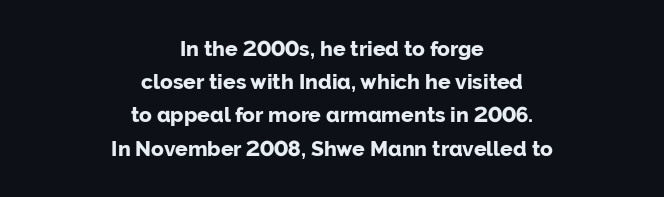
{"italic": "no", "bold": "yes", "underline": "no", "align": "center", "line_spacing": "normal", "line_spacing_ratio": 1.58, "letter_spacing": "normal", "letter_spacing_em": 0.0, "glyph_px": 21}
